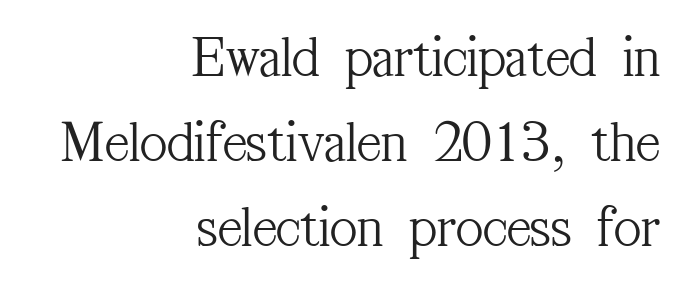
{"serif": "yes", "italic": "no", "bold": "no", "weight": "light", "width": "condensed", "stroke_contrast": "medium", "x_height": "medium", "monospaced": "no", "underline": "no", "align": "right", "line_spacing": "normal", "line_spacing_ratio": 1.44, "letter_spacing": "normal", "letter_spacing_em": 0.0, "glyph_px": 59}
